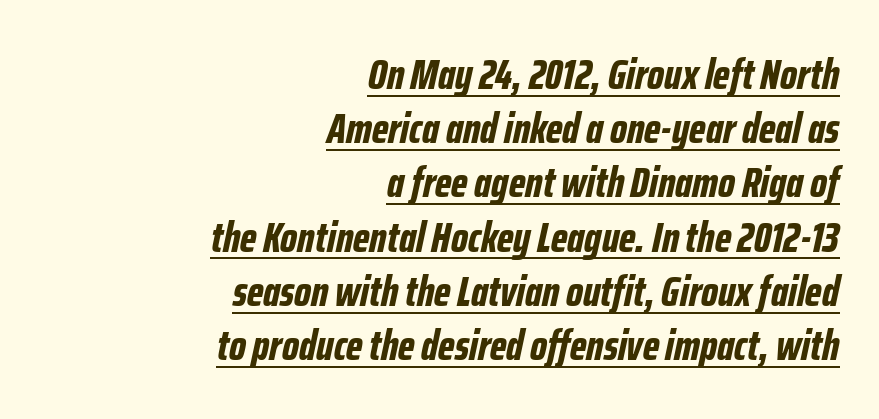
Spacing verdict: proportional, widths tailored to each character. These lines are set flush right with a ragged left edge. Tall strokes in this sample are angled rather than plumb. Weight check: bold — yes, fully. In terms of letterspacing, this is plain default setting. Students, observe the line beneath the letters — that is underlining.
